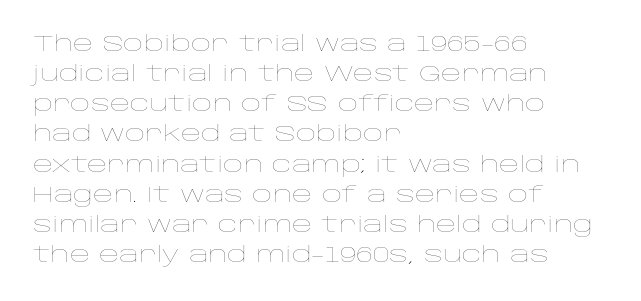
The image shows 22 px text type, upright; set left-aligned, normal line spacing (1.37x), normal letter spacing, not underlined.
